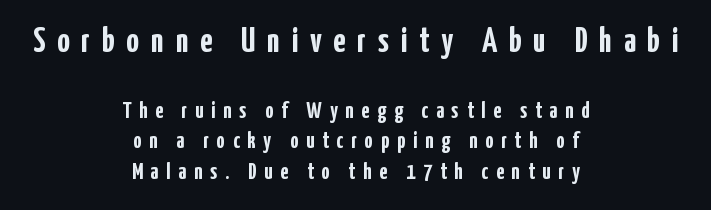
{"serif": "no", "italic": "no", "bold": "yes", "weight": "semibold", "width": "condensed", "stroke_contrast": "low", "x_height": "medium", "monospaced": "no", "underline": "no", "align": "center", "line_spacing": "normal", "line_spacing_ratio": 1.33, "letter_spacing": "wide", "letter_spacing_em": 0.34, "larger_block": "first", "size_ratio": 1.52, "glyph_px": 35}
